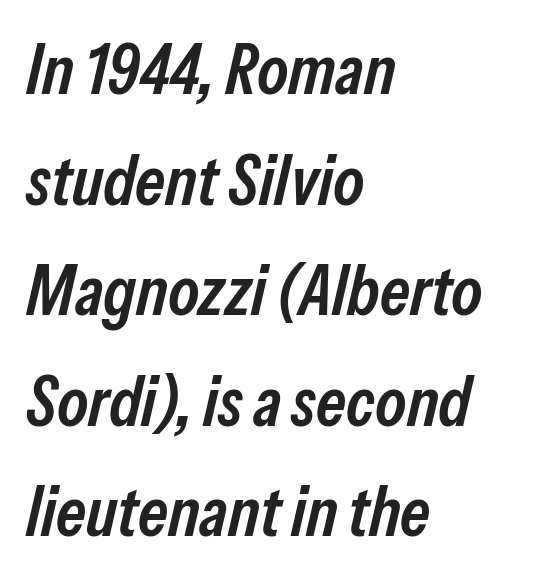
{"italic": "yes", "lean": "right", "slant_degrees": 13, "bold": "semi", "weight": "semibold", "width": "condensed", "stroke_contrast": "low", "x_height": "medium", "monospaced": "no", "underline": "no", "align": "left", "line_spacing": "normal", "line_spacing_ratio": 1.58, "letter_spacing": "normal", "letter_spacing_em": 0.0, "glyph_px": 70}
